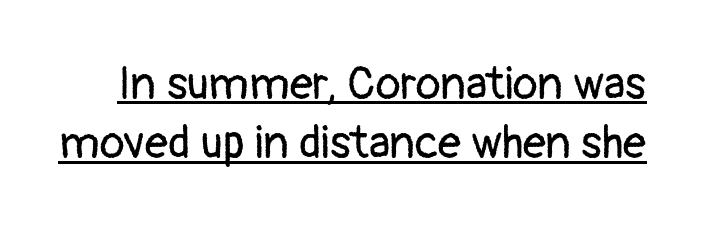
The image shows 46 px regular-weight sans-serif type, upright; set normal line spacing (1.29x), normal letter spacing, underlined; low stroke contrast and a medium x-height.
